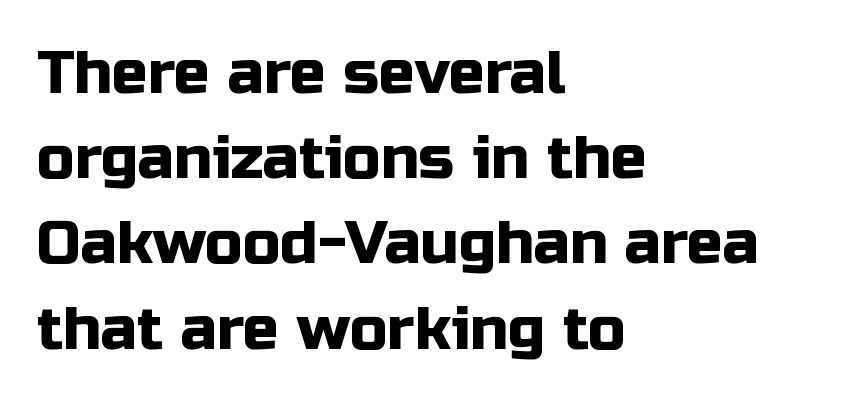
Each letter keeps its own natural width here, so spacing adapts to shape. Letter spacing: default. The compositor pushed each line to the left boundary. Any mark beneath the type? The region is blank.
